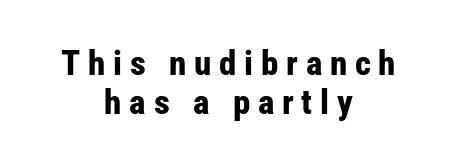
Q: Is the text bold? A: Yes.
Q: Is the text italic (slanted)? A: No, it is upright.
Q: Is the typeface a serif or a sans-serif typeface? A: Sans-serif.
Q: Is the text underlined? A: No.
Q: How is the paragraph aligned? A: Centered.
Q: Is the spacing between letters normal or unusually wide? A: Unusually wide.
Q: Is the spacing between lines tight, normal or loose? A: Tight.
Q: Width (condensed, normal, or wide)? A: Condensed.
Q: Stroke contrast? A: Low.
Q: x-height? A: Medium.
Q: Monospaced? A: No.
